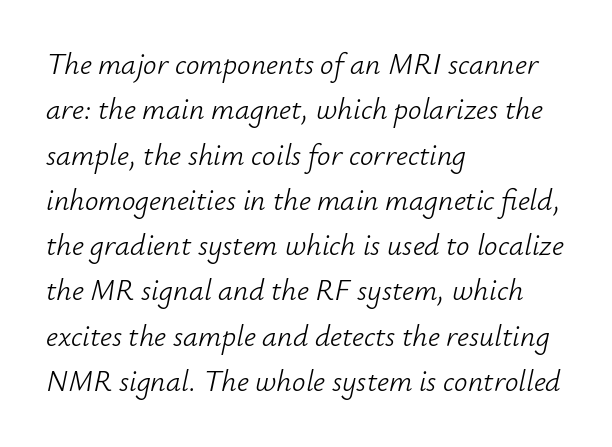
The image shows 30 px light type, italic (leaning right); set left-aligned, normal line spacing (1.51x), normal letter spacing, not underlined; low stroke contrast and a small x-height.
